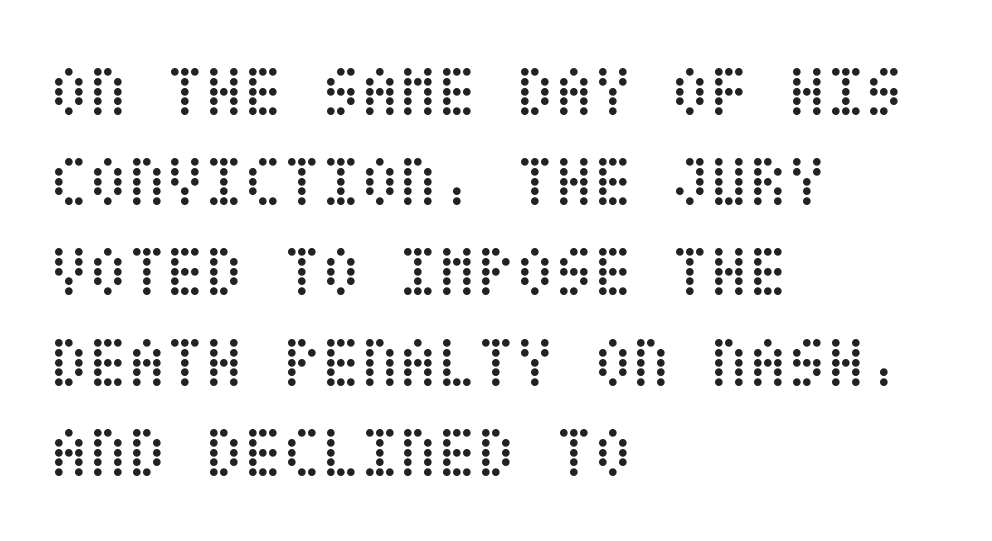
Each word holds together tightly as a unit, with standard inter-letter gaps. Just letters on the line, the space beneath them empty. Is there much room between lines? A standard amount, neither cramped nor airy. Heaviness? Minimal to ordinary, like unemphasized prose.
